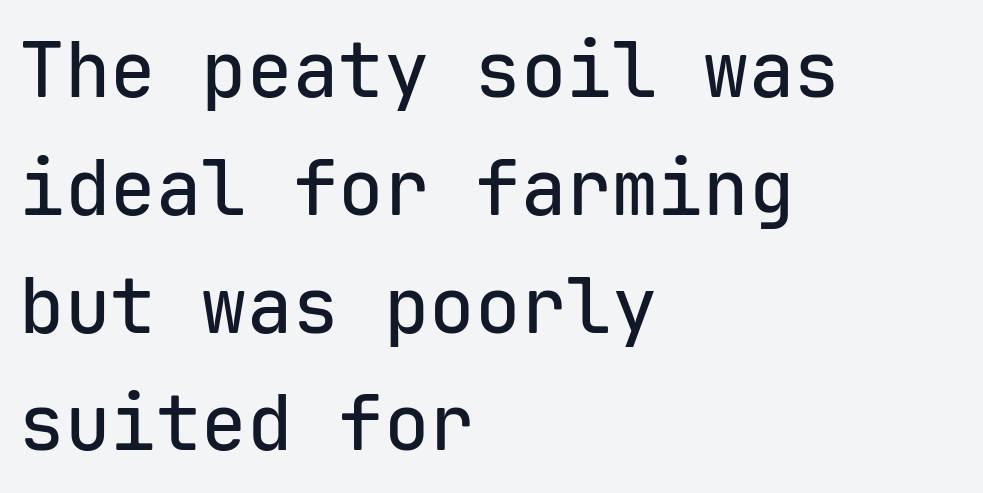
The image shows 76 px sans-serif type, upright, monospaced; set left-aligned, normal line spacing (1.55x), normal letter spacing, not underlined; low stroke contrast and a medium x-height.
